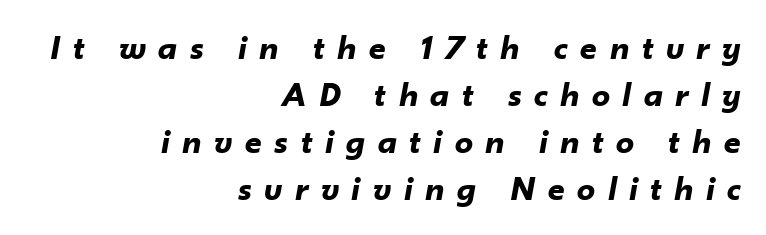
{"italic": "yes", "lean": "right", "slant_degrees": 10, "bold": "yes", "weight": "bold", "width": "normal", "stroke_contrast": "low", "x_height": "small", "monospaced": "no", "underline": "no", "align": "right", "line_spacing": "normal", "line_spacing_ratio": 1.31, "letter_spacing": "wide", "letter_spacing_em": 0.35, "glyph_px": 36}
